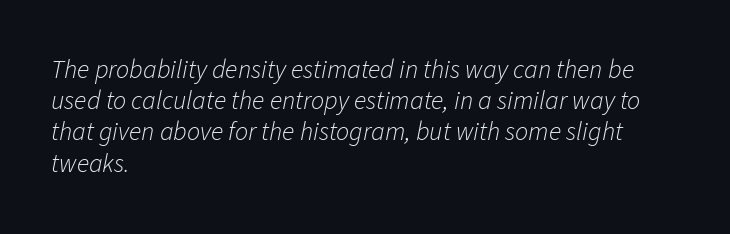
{"italic": "yes", "lean": "right", "slant_degrees": 11, "bold": "no", "underline": "no", "align": "left", "line_spacing_ratio": 1.2, "letter_spacing": "normal", "letter_spacing_em": 0.0, "glyph_px": 26}
